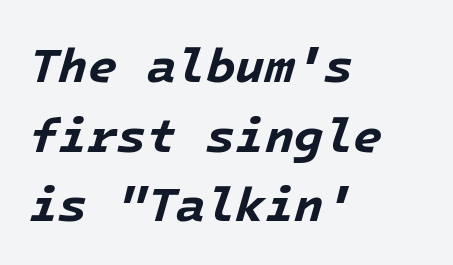
The image shows 48 px bold type, italic (leaning right); set left-aligned, normal line spacing (1.45x), normal letter spacing, not underlined; low stroke contrast and a medium x-height.
